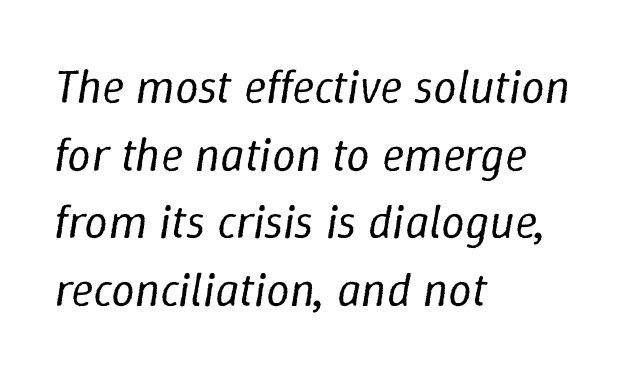
Q: Is the text bold? A: No.
Q: Is the text italic (slanted)? A: Yes, it leans right by about 9 degrees.
Q: Is the text underlined? A: No.
Q: How is the paragraph aligned? A: Left-aligned.
Q: Is the spacing between letters normal or unusually wide? A: Normal.
Q: Is the spacing between lines tight, normal or loose? A: Normal.
Q: Width (condensed, normal, or wide)? A: Normal.
Q: Stroke contrast? A: Low.
Q: x-height? A: Medium.
Q: Monospaced? A: No.
